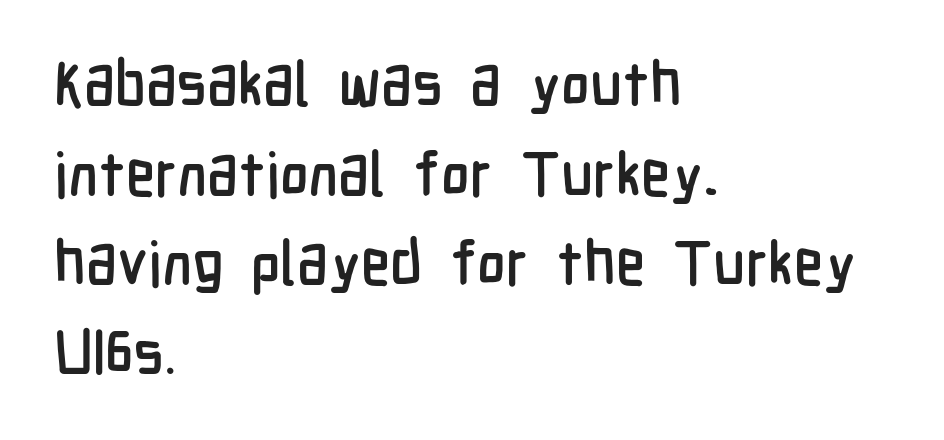
Standard letterfit; no display-style spreading of the glyphs. Has an underline been added? It has not. Is this a sans? Yes — the strokes have no serifs. Is this a fixed-width face? No — the glyphs have proportional, varying widths. Does the leading feel generous? No, just average. Italic? Not at all — the glyphs are vertical.
